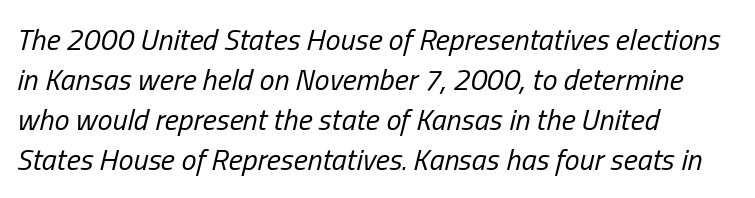
Leftover space on each line is placed entirely after the last word. These lines are rendered in a variable-pitch font. The gap between lines stays unmarked. You can tell it's italic because the verticals aren't actually vertical.
